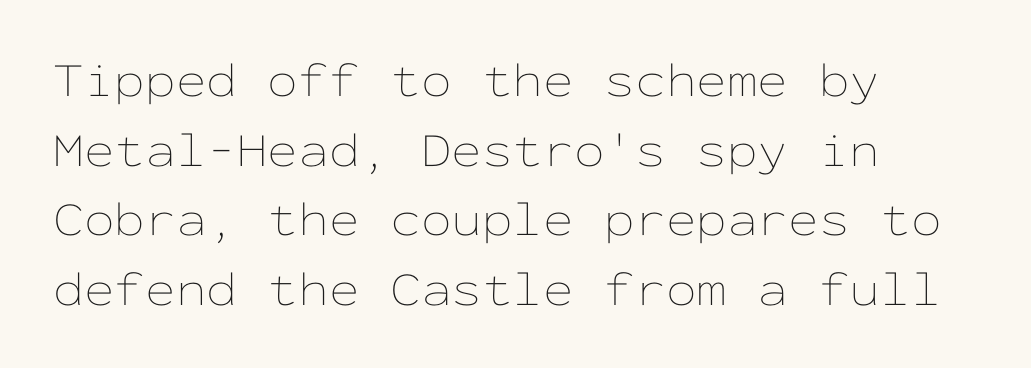
Q: Is the text bold? A: No.
Q: Is the text italic (slanted)? A: No, it is upright.
Q: Is the text underlined? A: No.
Q: How is the paragraph aligned? A: Left-aligned.
Q: Is the spacing between letters normal or unusually wide? A: Normal.
Q: Is the spacing between lines tight, normal or loose? A: Normal.
Q: Width (condensed, normal, or wide)? A: Wide.
Q: Stroke contrast? A: Low.
Q: x-height? A: Medium.
Q: Monospaced? A: Yes.
